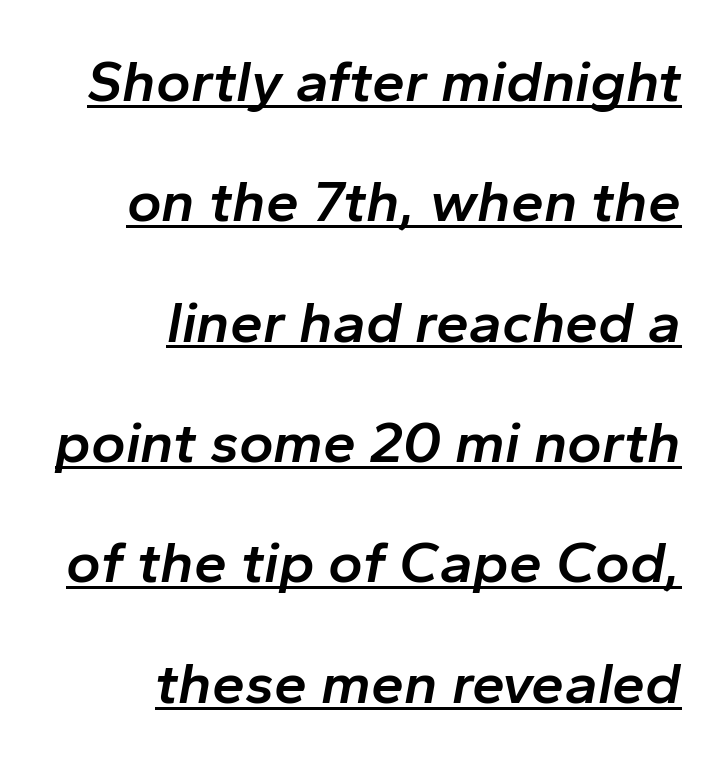
{"italic": "yes", "lean": "right", "slant_degrees": 10, "bold": "semi", "weight": "semibold", "width": "normal", "stroke_contrast": "low", "x_height": "medium", "monospaced": "no", "underline": "yes", "align": "right", "line_spacing": "loose", "line_spacing_ratio": 2.04, "letter_spacing": "normal", "letter_spacing_em": 0.0, "glyph_px": 59}
